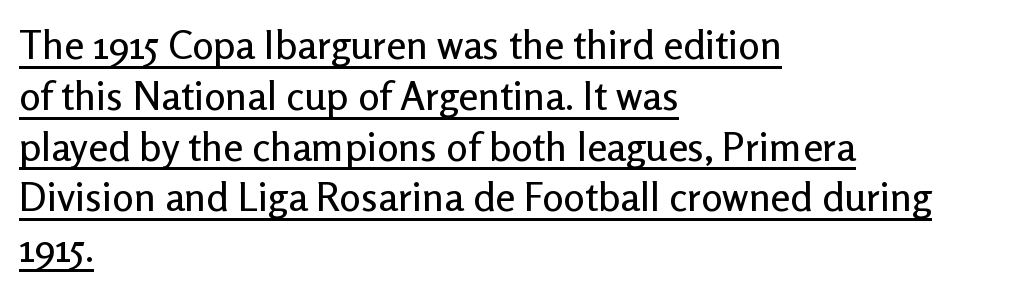
Q: Is the text italic (slanted)? A: No, it is upright.
Q: Is the typeface a serif or a sans-serif typeface? A: Sans-serif.
Q: Is the text underlined? A: Yes.
Q: How is the paragraph aligned? A: Left-aligned.
Q: Is the spacing between letters normal or unusually wide? A: Normal.
Q: Is the spacing between lines tight, normal or loose? A: Normal.
Q: Width (condensed, normal, or wide)? A: Normal.
Q: Stroke contrast? A: Low.
Q: x-height? A: Medium.
Q: Monospaced? A: No.
